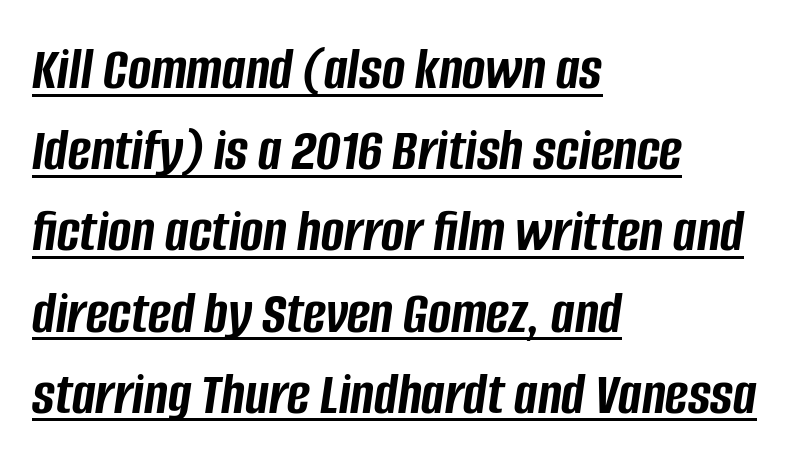
This rendering uses left alignment, leaving the right contour irregular. Each new line begins a customary step beneath the previous one. Bold? Absolutely — the strokes are thick and heavy. Check the space under the baseline: a stroke is drawn there. This is oblique type, the kind used for emphasis or titles. Nobody touched the tracking dial on this one.
